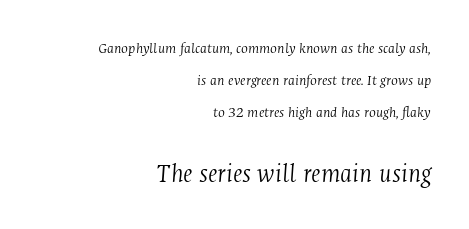
The image shows 28 px light, condensed serif type, italic (leaning right); set right-aligned, loose line spacing (1.99x), normal letter spacing, not underlined; the second (bottom) block is 1.75x larger; medium stroke contrast and a medium x-height.
